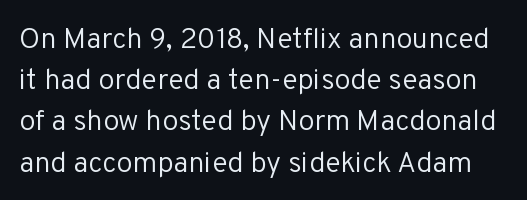
The image shows 29 px regular-weight sans-serif type, upright; set normal line spacing (1.42x), normal letter spacing, not underlined; low stroke contrast and a medium x-height.
